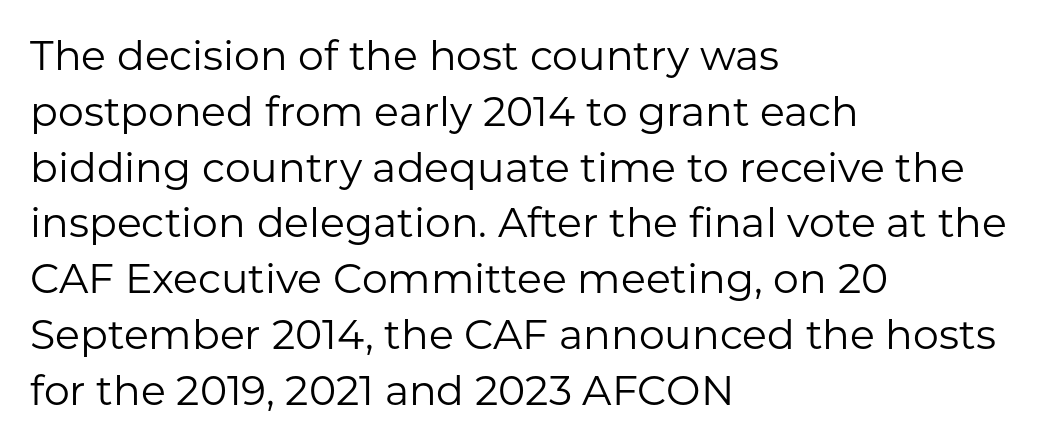
Q: Is the text bold? A: No.
Q: Is the text italic (slanted)? A: No, it is upright.
Q: Is the typeface a serif or a sans-serif typeface? A: Sans-serif.
Q: Is the text underlined? A: No.
Q: How is the paragraph aligned? A: Left-aligned.
Q: Is the spacing between letters normal or unusually wide? A: Normal.
Q: Is the spacing between lines tight, normal or loose? A: Normal.
Q: Width (condensed, normal, or wide)? A: Normal.
Q: Stroke contrast? A: Low.
Q: x-height? A: Medium.
Q: Monospaced? A: No.
